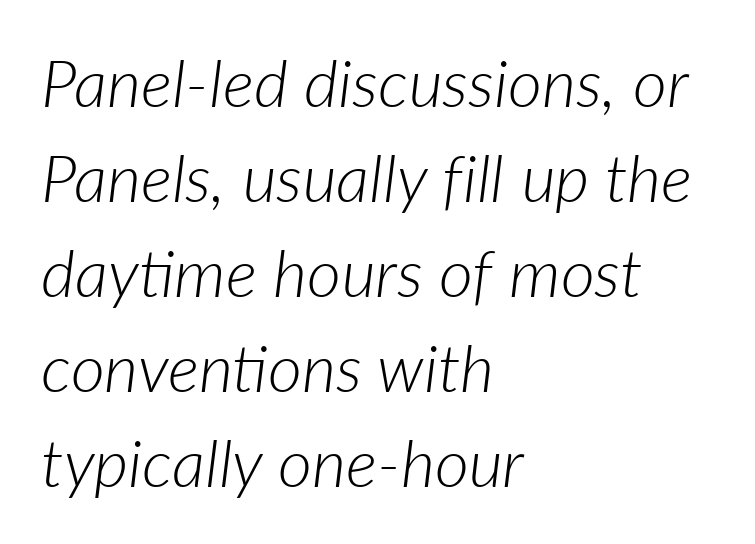
Reading down the column, the eye jumps a familiar distance to each next line. Is this a fixed-width face? No — the glyphs have proportional, varying widths. Left-aligned paragraph, ragged on the right. Short note: letters normally spaced. Bold? No — there's no thickening of the strokes. The area under the type is left untouched.
